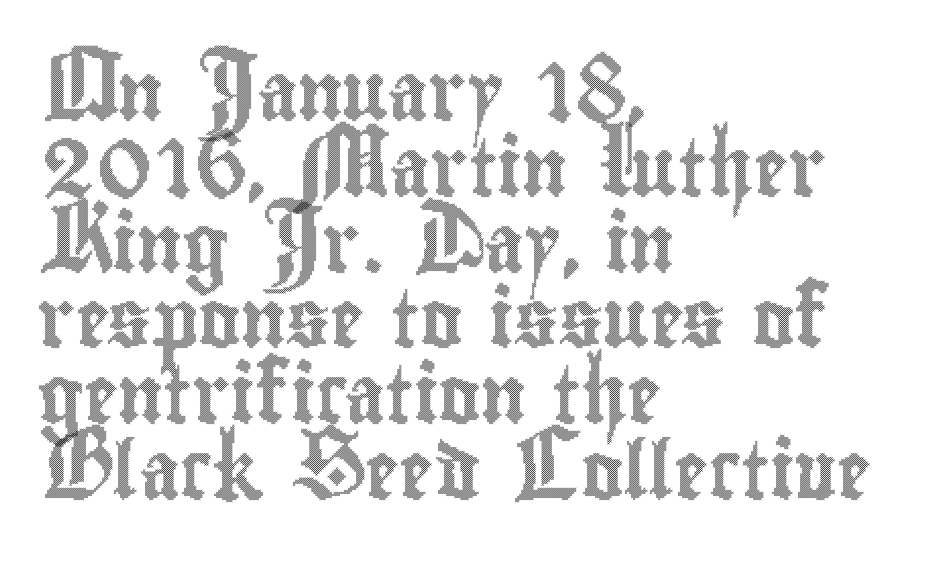
Notice how descenders clear the ascenders below comfortably — that's standard leading. The font's upright variant was chosen for this text. A student would call this left alignment; a typographer would say flush left, rag right. Underline: absent. Varying glyph widths throughout — classic text-font behaviour. Default kerning and tracking; the words read as compact shapes.
